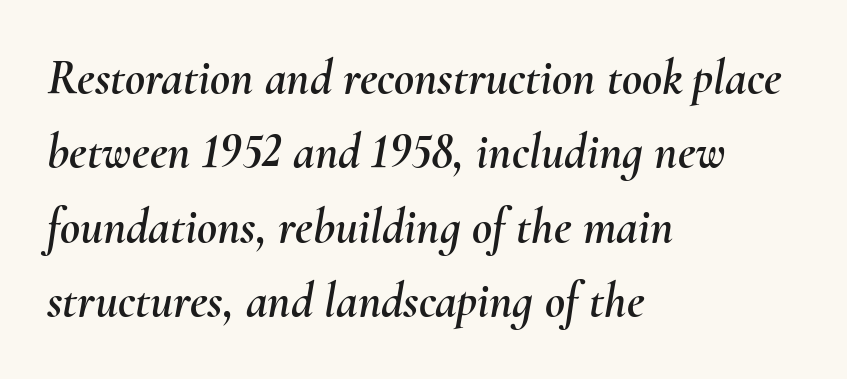
Does the lettering tilt? It does — this is italic. Quick note: interline space is typical. In CSS terms this would be text-align: left. The gap between lines stays unmarked. The face used here is proportionally spaced, like ordinary book or web type. Students, note that the glyphs here touch the page at normal intervals.
